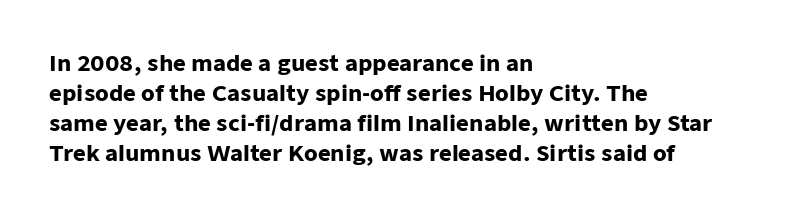
The image shows 22 px bold type, upright; set left-aligned, normal line spacing (1.36x), normal letter spacing, not underlined.
